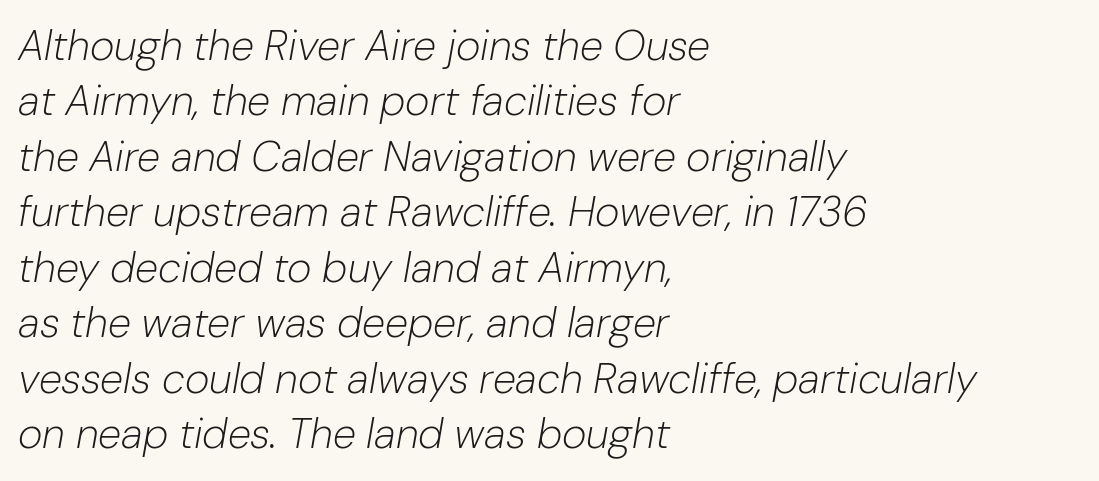
{"italic": "yes", "lean": "right", "slant_degrees": 10, "bold": "no", "weight": "light", "width": "normal", "stroke_contrast": "low", "x_height": "medium", "monospaced": "no", "underline": "no", "align": "left", "line_spacing": "normal", "line_spacing_ratio": 1.32, "letter_spacing": "normal", "letter_spacing_em": 0.0, "glyph_px": 42}
